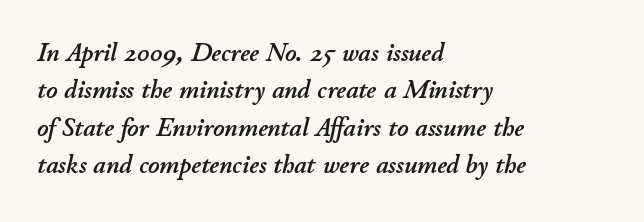
Q: Is the text italic (slanted)? A: Yes, it leans right by about 11 degrees.
Q: Is the text underlined? A: No.
Q: How is the paragraph aligned? A: Left-aligned.
Q: Is the spacing between letters normal or unusually wide? A: Normal.
Q: Is the spacing between lines tight, normal or loose? A: Normal.
